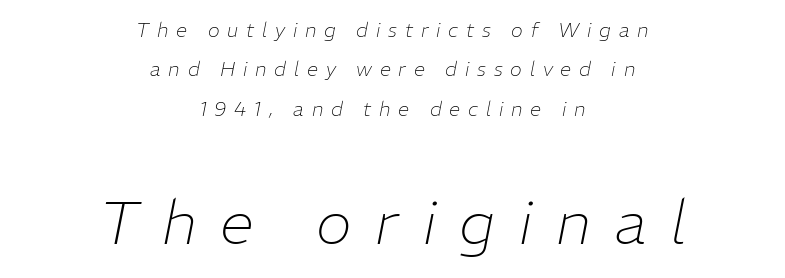
{"italic": "yes", "lean": "right", "slant_degrees": 11, "bold": "no", "weight": "thin", "width": "normal", "stroke_contrast": "low", "x_height": "medium", "monospaced": "no", "underline": "no", "align": "center", "line_spacing": "loose", "line_spacing_ratio": 1.97, "letter_spacing": "wide", "letter_spacing_em": 0.39, "larger_block": "second", "size_ratio": 3.05, "glyph_px": 61}
